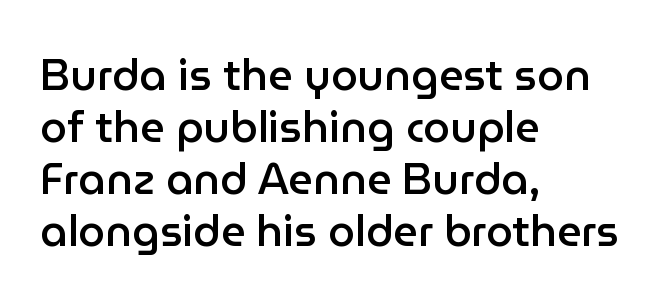
Q: Is the text bold? A: Semi-bold.
Q: Is the text italic (slanted)? A: No, it is upright.
Q: Is the typeface a serif or a sans-serif typeface? A: Sans-serif.
Q: Is the text underlined? A: No.
Q: How is the paragraph aligned? A: Left-aligned.
Q: Is the spacing between letters normal or unusually wide? A: Normal.
Q: Width (condensed, normal, or wide)? A: Normal.
Q: Stroke contrast? A: Low.
Q: x-height? A: Medium.
Q: Monospaced? A: No.
